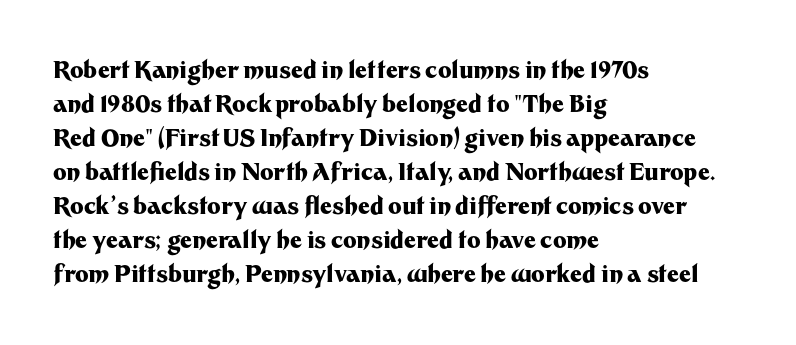
{"italic": "no", "bold": "yes", "underline": "no", "align": "left", "line_spacing": "normal", "line_spacing_ratio": 1.48, "letter_spacing": "normal", "letter_spacing_em": 0.0, "glyph_px": 23}
